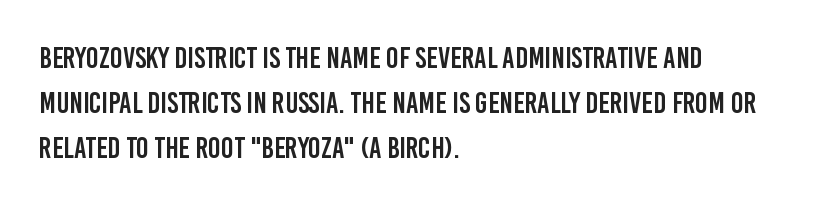
The image shows 30 px condensed sans-serif type, upright; set left-aligned, normal line spacing (1.5x), normal letter spacing, not underlined; low stroke contrast and a large x-height.
